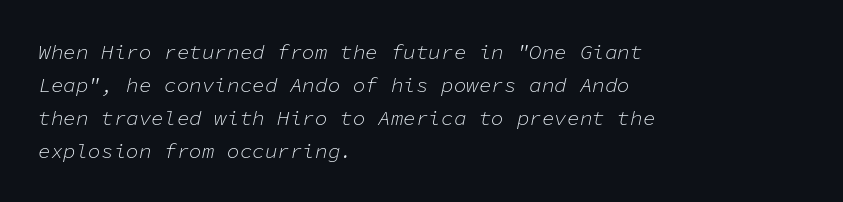
{"italic": "yes", "lean": "right", "slant_degrees": 11, "bold": "no", "underline": "no", "align": "left", "line_spacing": "normal", "line_spacing_ratio": 1.57, "letter_spacing": "normal", "letter_spacing_em": 0.0, "glyph_px": 21}
